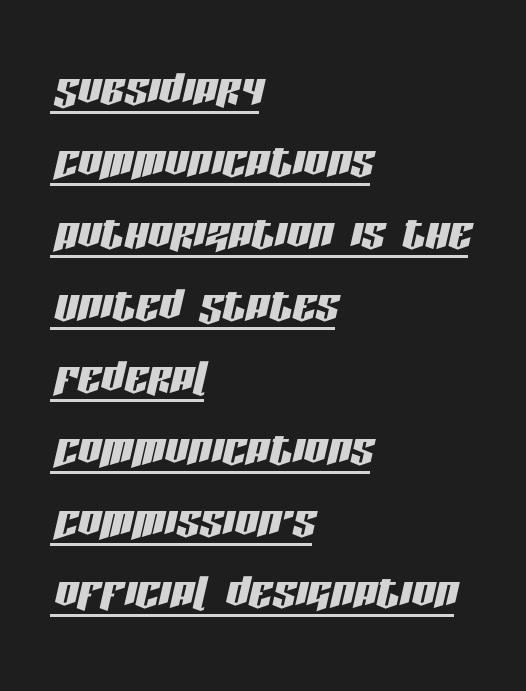
Every word sits above its own underline. The rendering applies a slant to the glyphs. Where is the straight margin? On the left. Glyph-to-glyph distance matches everyday printed text.
